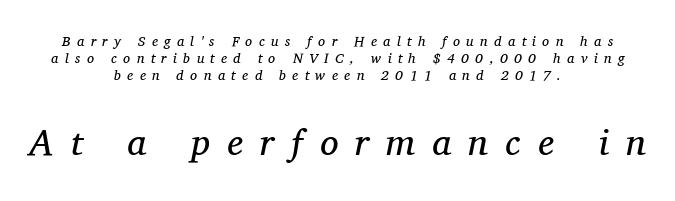
Q: Is the text bold? A: No.
Q: Is the text italic (slanted)? A: Yes, it leans right by about 11 degrees.
Q: Is the typeface a serif or a sans-serif typeface? A: Serif.
Q: Is the text underlined? A: No.
Q: How is the paragraph aligned? A: Centered.
Q: Is the spacing between letters normal or unusually wide? A: Unusually wide.
Q: Which block of text is set in a larger size, the first (top) or the second (bottom)? A: The second (bottom) one.
Q: Width (condensed, normal, or wide)? A: Normal.
Q: Stroke contrast? A: Medium.
Q: x-height? A: Medium.
Q: Monospaced? A: No.
